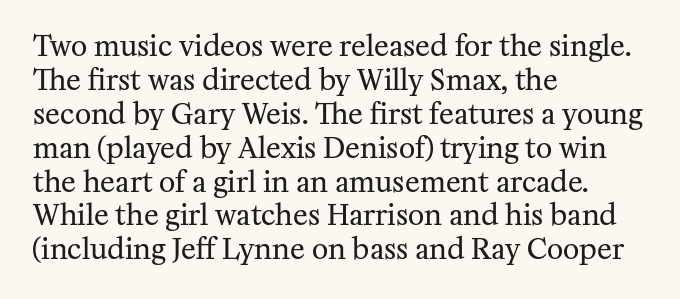
{"serif": "yes", "italic": "no", "bold": "no", "weight": "regular", "width": "normal", "stroke_contrast": "medium", "x_height": "medium", "monospaced": "no", "underline": "no", "align": "left", "line_spacing_ratio": 1.21, "letter_spacing": "normal", "letter_spacing_em": 0.0, "glyph_px": 28}
